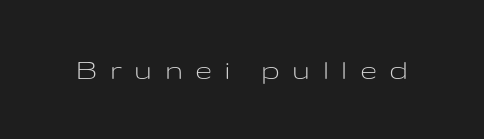
The image shows 31 px light, wide sans-serif type, upright; set unusually wide letter spacing (+0.4 em), not underlined; low stroke contrast and a medium x-height.
